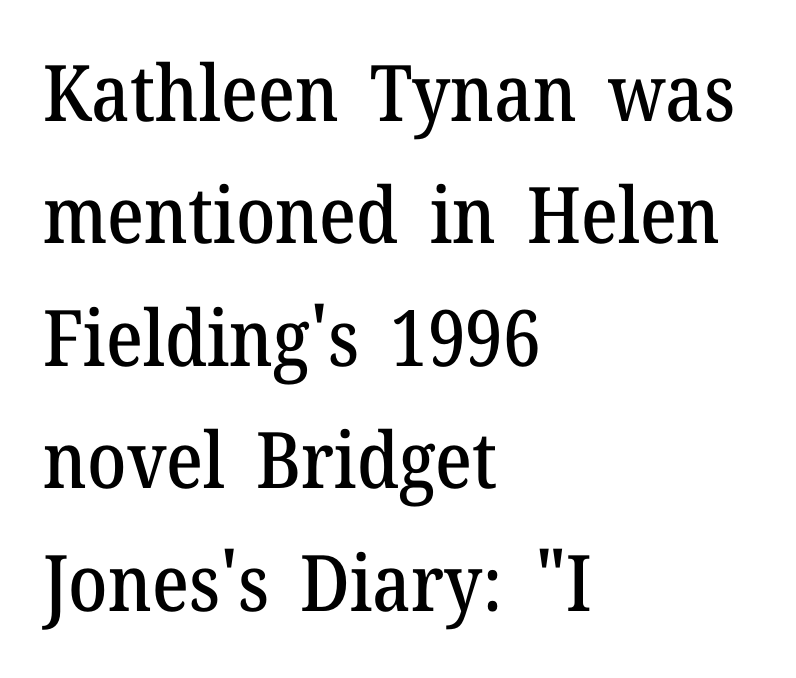
{"serif": "yes", "italic": "no", "width": "normal", "stroke_contrast": "medium", "x_height": "medium", "monospaced": "no", "underline": "no", "align": "left", "line_spacing": "normal", "line_spacing_ratio": 1.57, "letter_spacing": "normal", "letter_spacing_em": 0.0, "glyph_px": 78}
